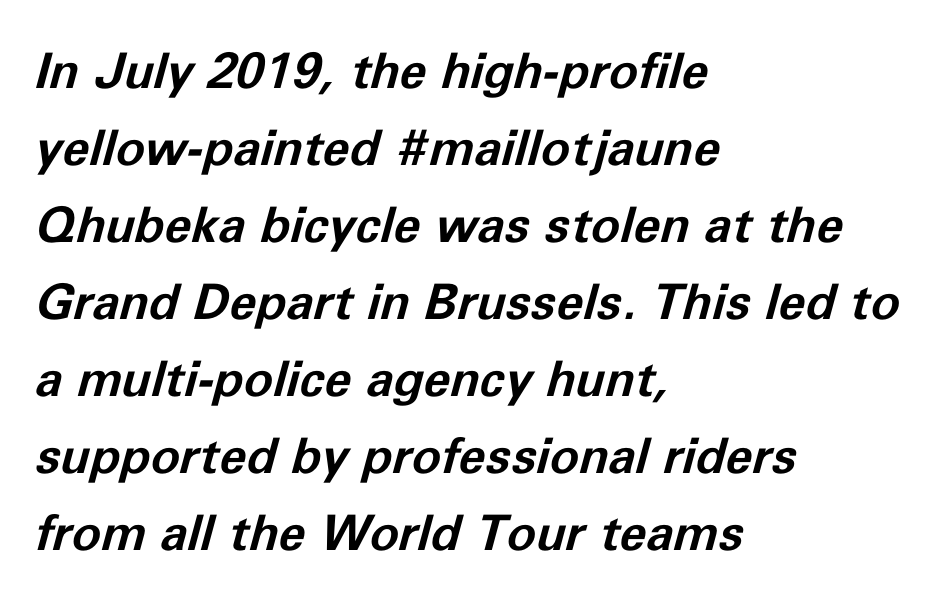
The image shows 49 px bold type, italic (leaning right); set left-aligned, normal line spacing (1.57x), normal letter spacing, not underlined; low stroke contrast and a medium x-height.
